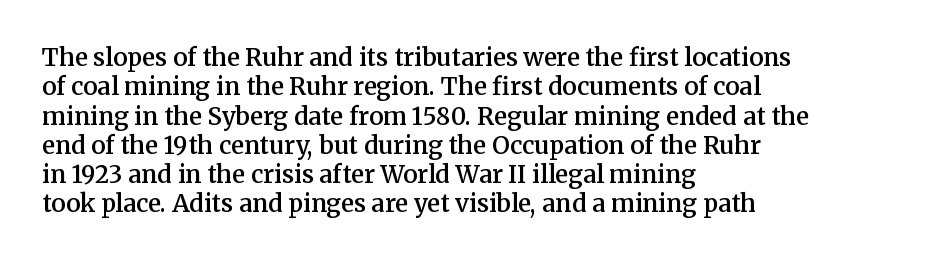
The image shows 24 px text type, upright; set left-aligned, line spacing 1.22x, normal letter spacing, not underlined.
